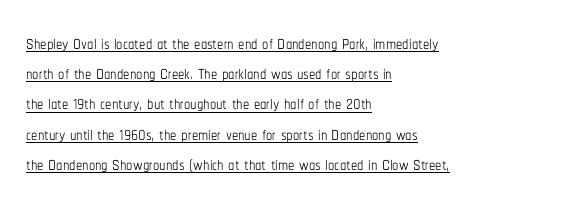
Q: Is the text bold? A: No.
Q: Is the text italic (slanted)? A: No, it is upright.
Q: Is the text underlined? A: Yes.
Q: How is the paragraph aligned? A: Left-aligned.
Q: Is the spacing between letters normal or unusually wide? A: Normal.
